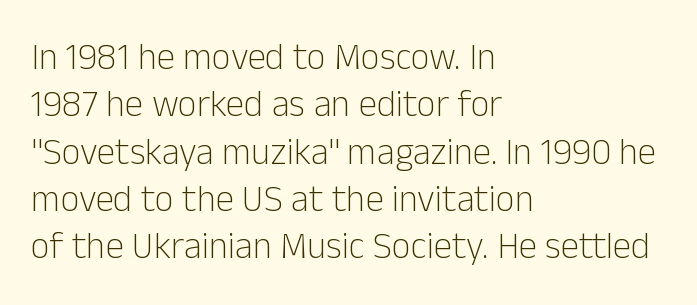
The image shows 37 px light sans-serif type, upright; set left-aligned, normal line spacing (1.28x), normal letter spacing, not underlined; low stroke contrast and a medium x-height.
